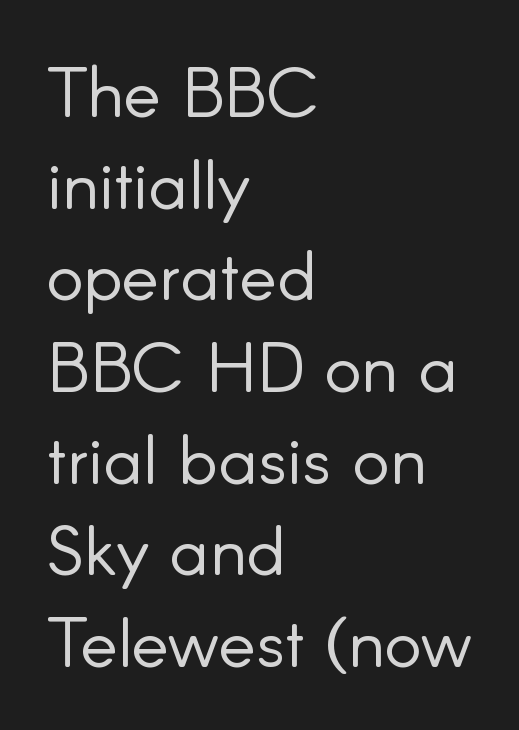
Q: Is the text bold? A: No.
Q: Is the text italic (slanted)? A: No, it is upright.
Q: Is the typeface a serif or a sans-serif typeface? A: Sans-serif.
Q: Is the text underlined? A: No.
Q: How is the paragraph aligned? A: Left-aligned.
Q: Is the spacing between letters normal or unusually wide? A: Normal.
Q: Is the spacing between lines tight, normal or loose? A: Normal.
Q: Width (condensed, normal, or wide)? A: Normal.
Q: Stroke contrast? A: Low.
Q: x-height? A: Small.
Q: Monospaced? A: No.
